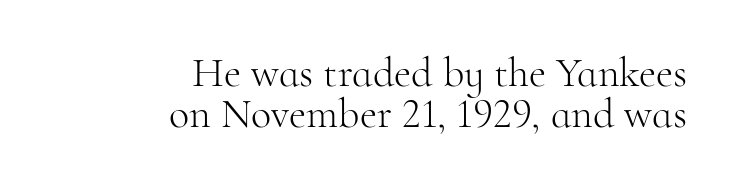
Underline: absent. Ordinary non-slanted type is in use. Leading: reduced. Nothing unusual about the tracking: characters are spaced as the font intends.
